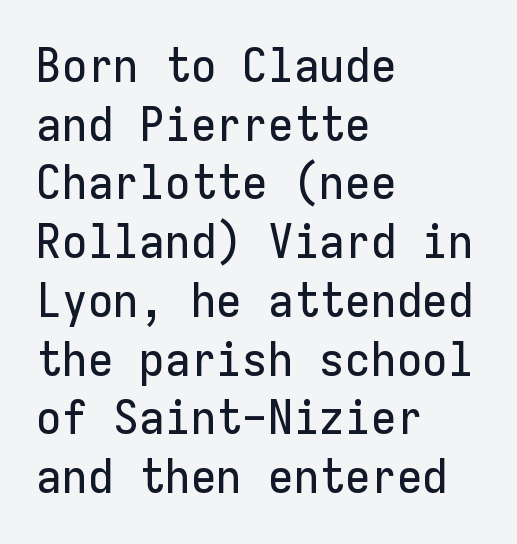
Q: Is the text italic (slanted)? A: No, it is upright.
Q: Is the typeface a serif or a sans-serif typeface? A: Sans-serif.
Q: Is the text underlined? A: No.
Q: How is the paragraph aligned? A: Left-aligned.
Q: Is the spacing between letters normal or unusually wide? A: Normal.
Q: Is the spacing between lines tight, normal or loose? A: Normal.
Q: Width (condensed, normal, or wide)? A: Normal.
Q: Stroke contrast? A: Low.
Q: x-height? A: Medium.
Q: Monospaced? A: Yes.
